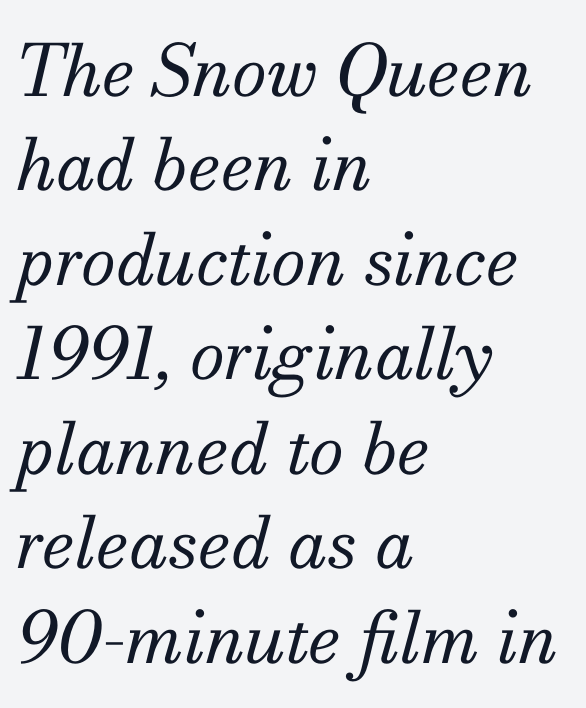
The image shows 71 px regular-weight serif type, italic (leaning right); set left-aligned, normal line spacing (1.33x), normal letter spacing, not underlined; medium stroke contrast and a small x-height.
